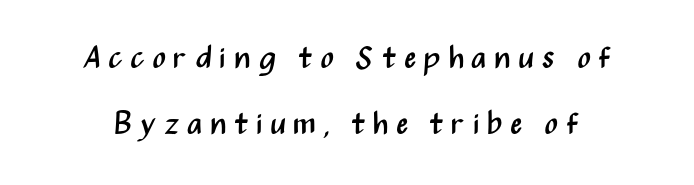
The image shows 31 px regular-weight, condensed sans-serif type, upright; set loose line spacing (2.13x), unusually wide letter spacing (+0.24 em), not underlined; medium stroke contrast and a medium x-height.
